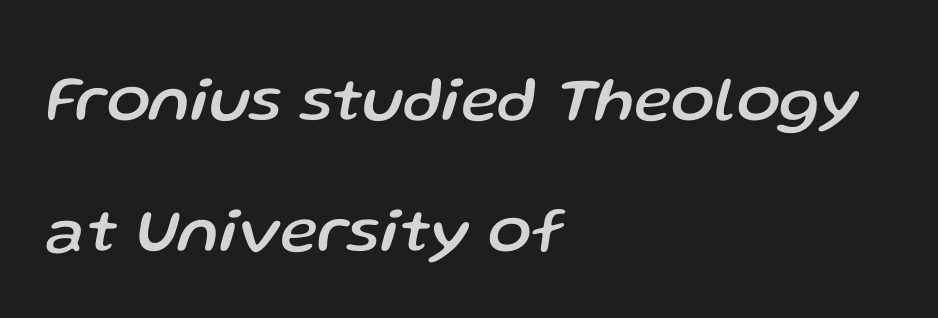
Nobody touched the tracking dial on this one. Line spacing here is loose. Designer's note — italics engaged. The ragged edge is on the right, which tells us the setting is flush left.
